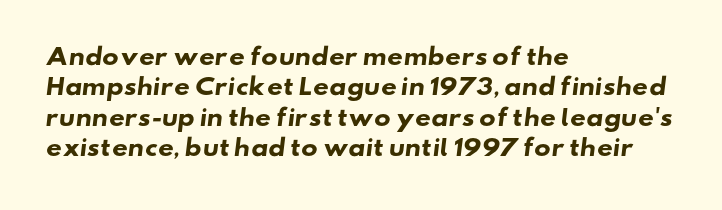
The image shows 22 px bold type; set left-aligned, normal line spacing (1.38x), normal letter spacing, not underlined.
